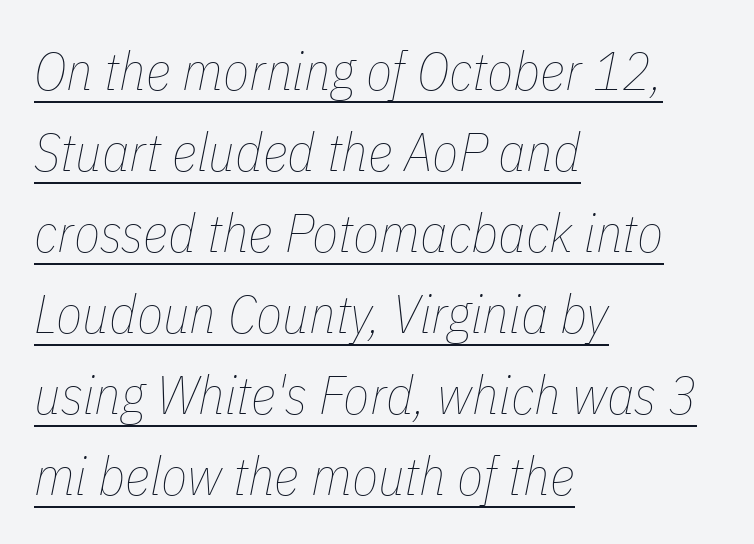
These lines sit exactly where default settings would place them. Spacing between characters is what you'd get straight out of the box. Underline: present. Nothing heavy about these letters — not bold at all. Leftover space on each line is placed entirely after the last word.
